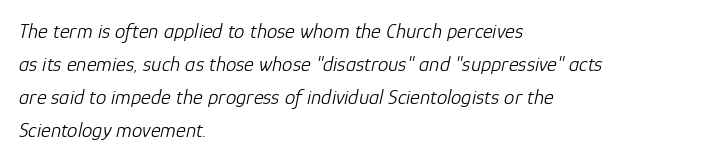
Bold? No — there's no thickening of the strokes. Quick note: interline space is typical. Typeset ragged right — the left edge is the straight one. Slanted lettering throughout. The zone under the glyphs is completely vacant.
